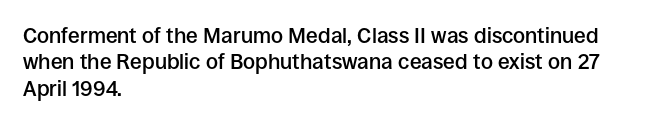
The image shows 21 px text type, upright; set left-aligned, normal line spacing (1.26x), normal letter spacing, not underlined.
